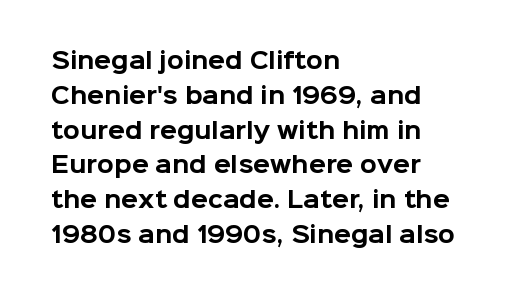
The image shows 22 px bold type, upright; set left-aligned, normal line spacing (1.58x), normal letter spacing, not underlined.
